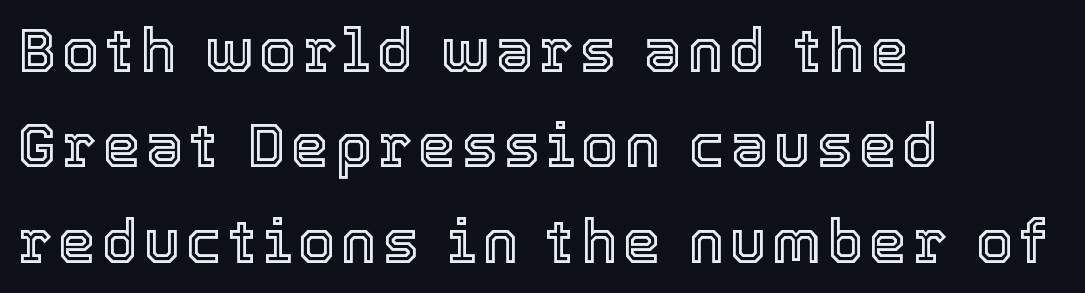
The image shows 60 px text type, upright; set left-aligned, normal line spacing (1.59x), not underlined; a medium x-height.
